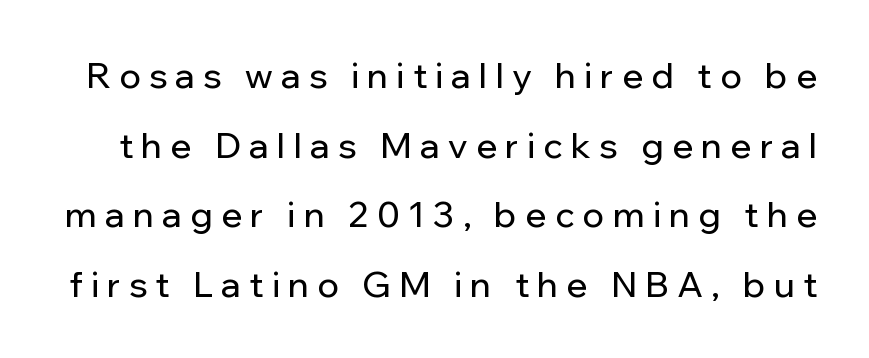
Substantial extra tracking has been applied to these lines. The string is rendered with underlining switched off. Serif or sans? Sans — the stroke terminals are bare. In terms of leading, this rendering errs on the spacious side. The specimen reads as upright at a glance.
